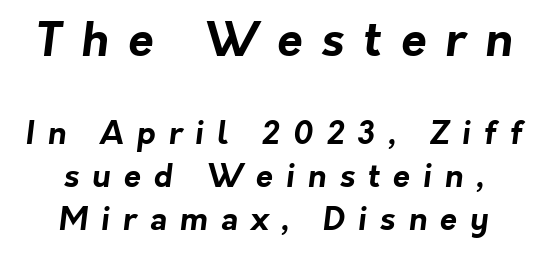
{"serif": "no", "bold": "yes", "weight": "bold", "width": "normal", "stroke_contrast": "low", "x_height": "medium", "monospaced": "no", "underline": "no", "align": "center", "line_spacing": "normal", "line_spacing_ratio": 1.38, "letter_spacing": "wide", "letter_spacing_em": 0.42, "larger_block": "first", "size_ratio": 1.48, "glyph_px": 46}
